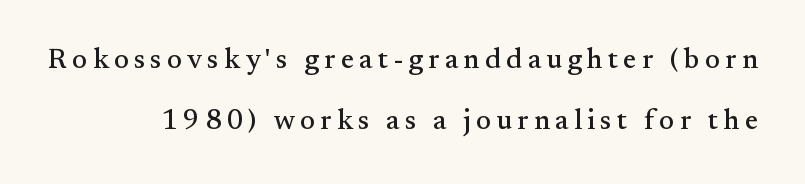
Q: Is the text italic (slanted)? A: No, it is upright.
Q: Is the typeface a serif or a sans-serif typeface? A: Serif.
Q: Is the text underlined? A: No.
Q: Is the spacing between lines tight, normal or loose? A: Loose.
Q: Width (condensed, normal, or wide)? A: Normal.
Q: Stroke contrast? A: Medium.
Q: x-height? A: Small.
Q: Monospaced? A: No.
